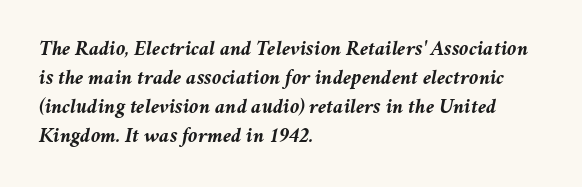
{"italic": "yes", "lean": "right", "slant_degrees": 11, "bold": "yes", "underline": "no", "align": "left", "line_spacing": "normal", "line_spacing_ratio": 1.38, "letter_spacing": "normal", "letter_spacing_em": 0.0, "glyph_px": 21}
